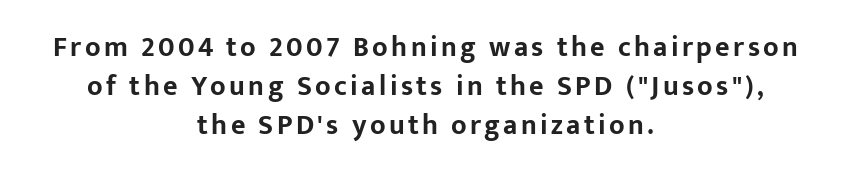
Does the copy run flush right? No — it is centered line by line. Nothing sits at the stroke ends, so this counts as sans-serif. This rendering features lettering with no underline. A normal amount of white space separates one row of letters from the next. You could not count columns in this text — the font is proportionally spaced.
